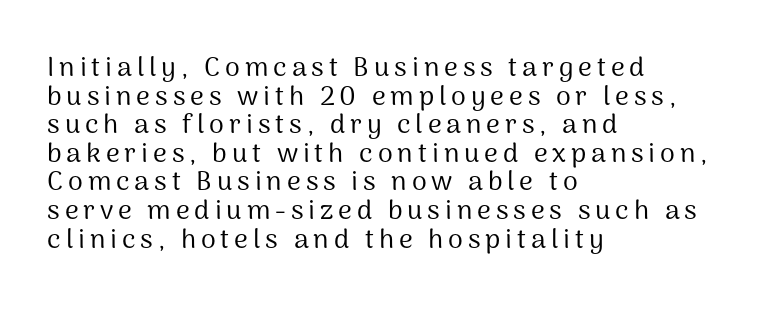
Q: Is the text bold? A: No.
Q: Is the text italic (slanted)? A: No, it is upright.
Q: Is the text underlined? A: No.
Q: How is the paragraph aligned? A: Left-aligned.
Q: Is the spacing between lines tight, normal or loose? A: Tight.
